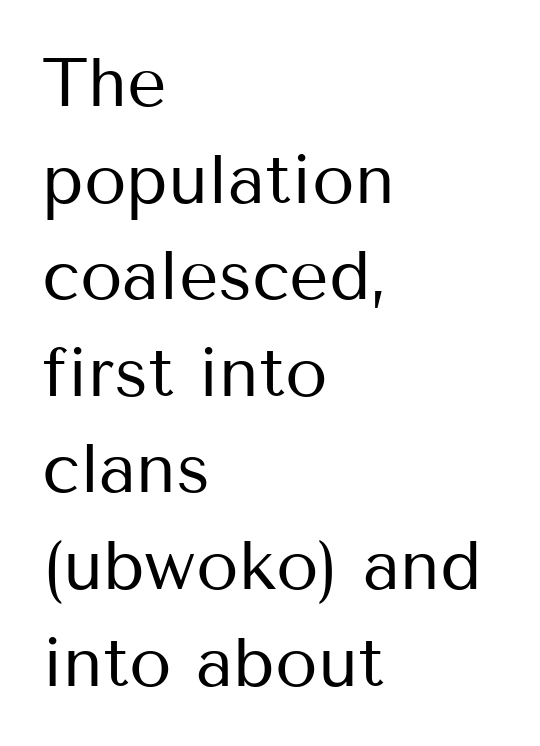
The image shows 69 px regular-weight sans-serif type, upright; set left-aligned, normal line spacing (1.4x), normal letter spacing, not underlined; medium stroke contrast and a medium x-height.
